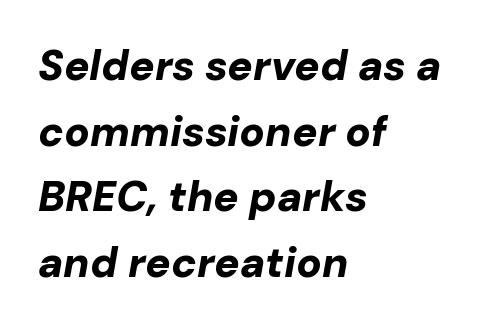
The image shows 42 px bold type, italic (leaning right); set left-aligned, normal line spacing (1.56x), normal letter spacing, not underlined; low stroke contrast and a medium x-height.
